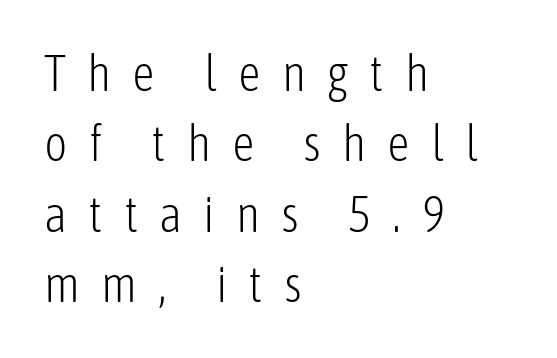
Q: Is the text bold? A: No.
Q: Is the text italic (slanted)? A: No, it is upright.
Q: Is the typeface a serif or a sans-serif typeface? A: Sans-serif.
Q: Is the text underlined? A: No.
Q: How is the paragraph aligned? A: Left-aligned.
Q: Is the spacing between letters normal or unusually wide? A: Unusually wide.
Q: Is the spacing between lines tight, normal or loose? A: Normal.
Q: Width (condensed, normal, or wide)? A: Condensed.
Q: Stroke contrast? A: Low.
Q: x-height? A: Medium.
Q: Monospaced? A: No.
